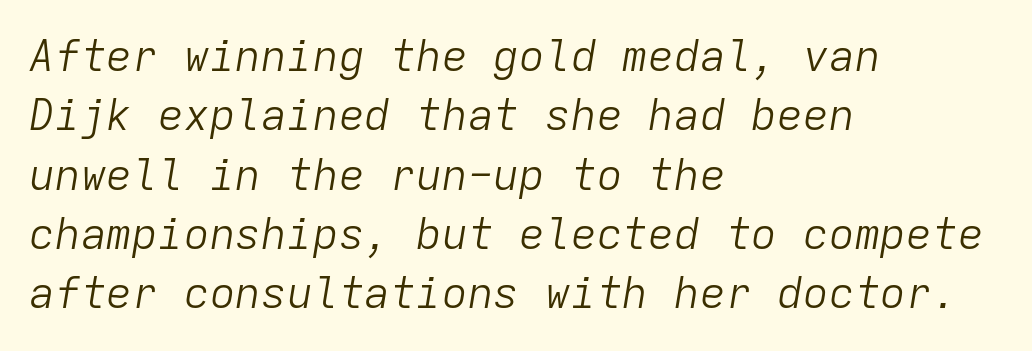
Normally led — the rows are evenly, conventionally spaced. Ink coverage per letter is moderate at most. The face used here is rendered with its standard letterfit. Descenders are the only things crossing below the line. The letters are slanted; this is an italic face.
